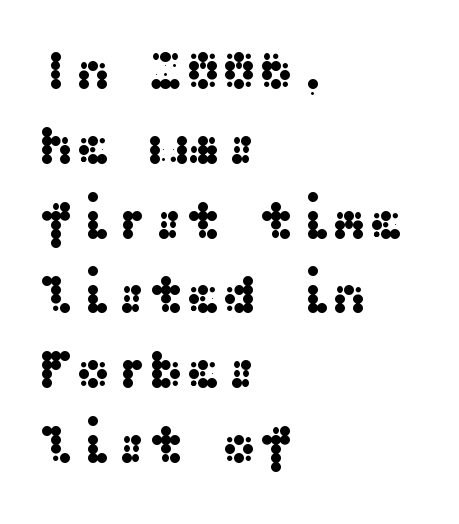
The image shows 55 px wide sans-serif type, upright; set left-aligned, normal line spacing (1.36x), normal letter spacing, not underlined; medium stroke contrast and a medium x-height.
